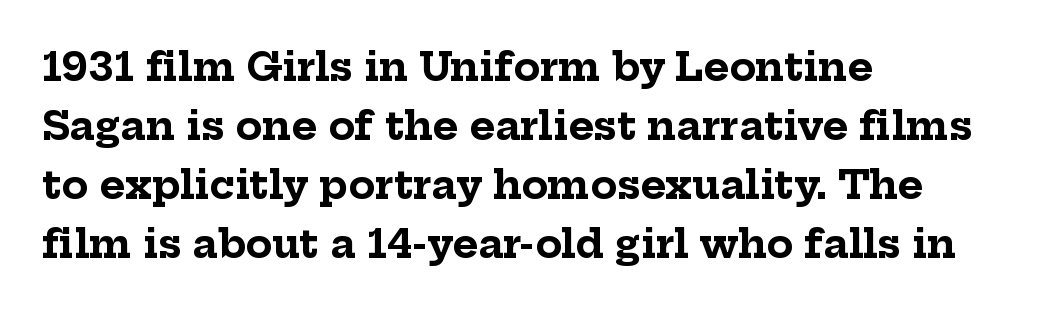
The image shows 39 px bold serif type, upright; set left-aligned, normal line spacing (1.51x), normal letter spacing, not underlined; low stroke contrast and a medium x-height.
